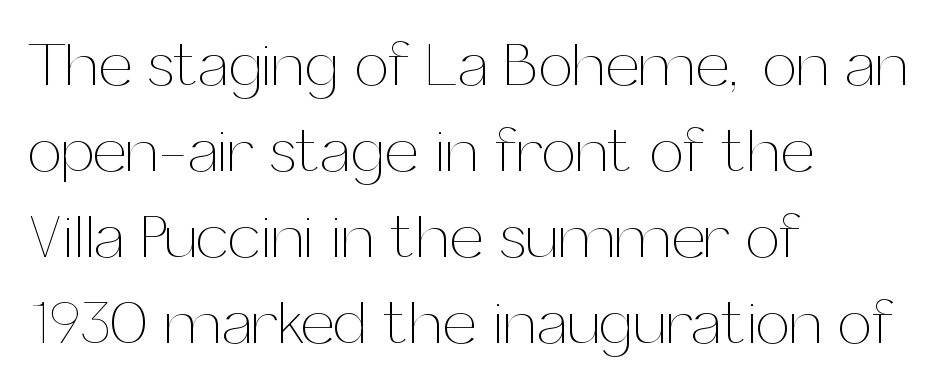
Letters rest on an invisible, unmarked baseline. Does the leading feel generous? No, just average. This rendering leaves character spacing at its baseline value. You could not count columns in this text — the font is proportionally spaced. The font is comparable to plain body text, perhaps lighter.
